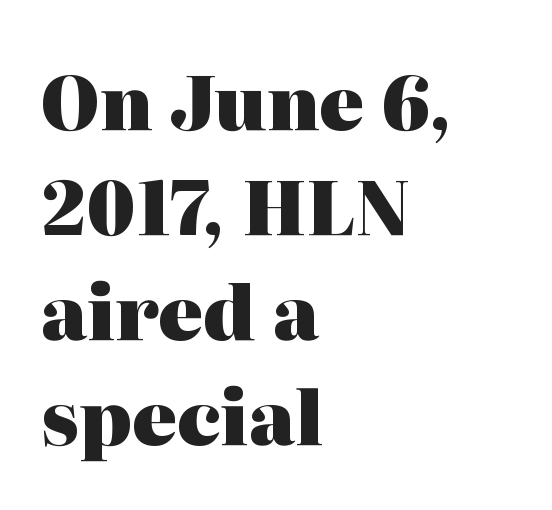
These lines are composed in type with serifs. Posture: upright roman. Nothing unusual about the tracking: characters are spaced as the font intends. Plain, unruled lines of type. Weight: bold. Do the characters align in a grid? No, the font is proportional.
